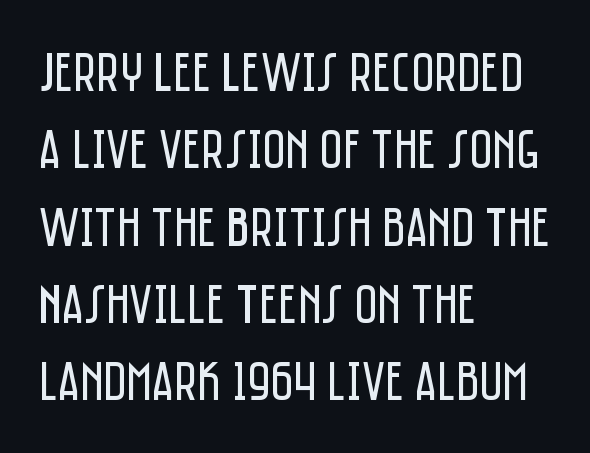
Q: Is the text bold? A: No.
Q: Is the text italic (slanted)? A: No, it is upright.
Q: Is the typeface a serif or a sans-serif typeface? A: Sans-serif.
Q: Is the text underlined? A: No.
Q: How is the paragraph aligned? A: Left-aligned.
Q: Is the spacing between letters normal or unusually wide? A: Normal.
Q: Is the spacing between lines tight, normal or loose? A: Normal.
Q: Width (condensed, normal, or wide)? A: Condensed.
Q: Stroke contrast? A: Low.
Q: x-height? A: Large.
Q: Monospaced? A: No.
